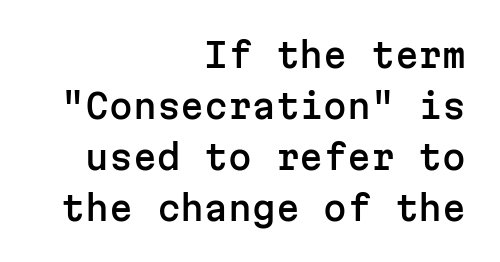
Horizontal bands of white between lines are of average thickness. Any mark beneath the type? The region is blank. The type is set solid horizontally, with unmodified tracking. What kind of face is this? One without serifs — a sans. Teacher's note: observe the even right margin — that is flush-right alignment. Looks like terminal output: every glyph gets an equal slot.
